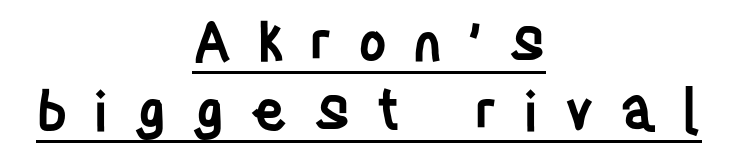
The image shows 55 px semibold, condensed sans-serif type, upright; set centered, normal line spacing (1.25x), unusually wide letter spacing (+0.46 em), underlined; low stroke contrast and a large x-height.
